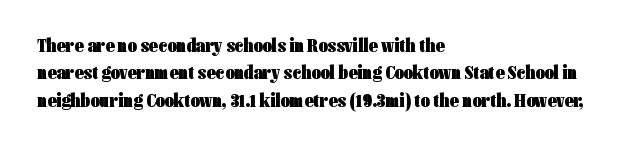
{"italic": "no", "bold": "yes", "underline": "no", "align": "left", "line_spacing": "normal", "line_spacing_ratio": 1.37, "letter_spacing": "normal", "letter_spacing_em": 0.0, "glyph_px": 20}
